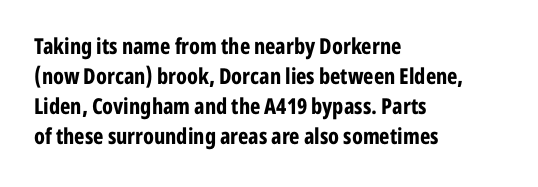
Q: Is the text bold? A: Yes.
Q: Is the text italic (slanted)? A: No, it is upright.
Q: Is the text underlined? A: No.
Q: How is the paragraph aligned? A: Left-aligned.
Q: Is the spacing between letters normal or unusually wide? A: Normal.
Q: Is the spacing between lines tight, normal or loose? A: Normal.
